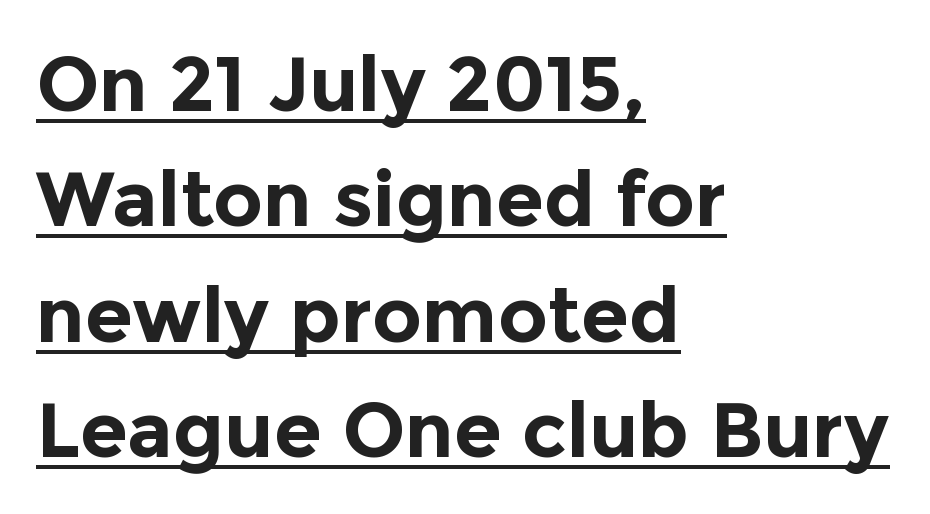
The image shows 77 px bold sans-serif type, upright; set left-aligned, normal line spacing (1.5x), normal letter spacing, underlined; a medium x-height.
